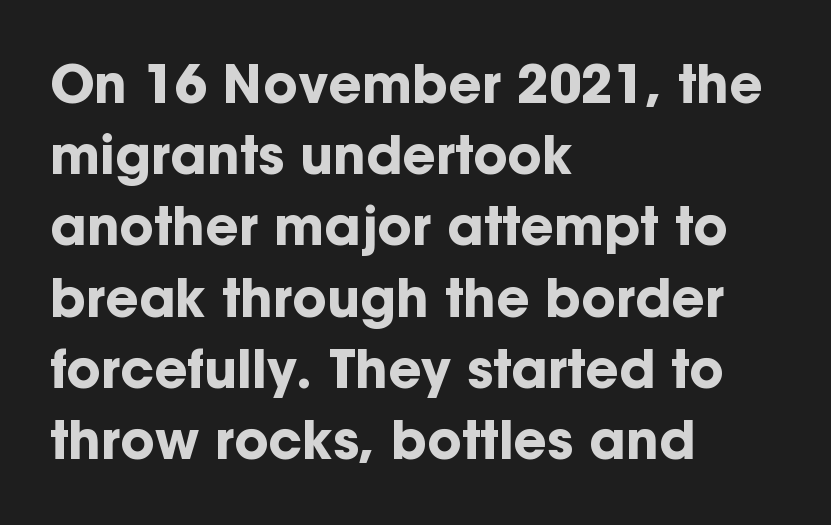
The lettering holds an erect, upright posture throughout. No extra tracking has been applied to these lines. Look at the bottom of the vertical strokes: they stop flat, with no serifs. Lines of text with bare space underneath. Where is the straight margin? On the left. Its strokes are broad and dark, the hallmark of bold type.
